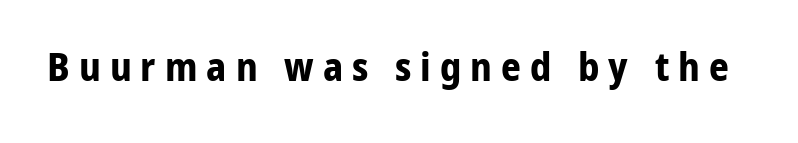
The image shows 39 px bold sans-serif type, upright; set unusually wide letter spacing (+0.23 em), not underlined; low stroke contrast and a medium x-height.
